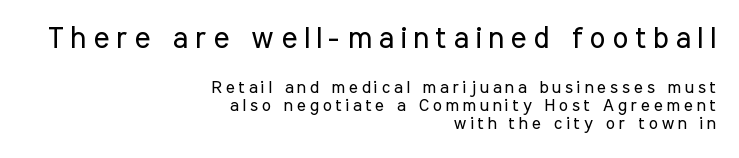
The image shows 30 px regular-weight, condensed sans-serif type, upright; set right-aligned, tight line spacing (1.05x), unusually wide letter spacing (+0.23 em), not underlined; the first (top) block is 1.76x larger; low stroke contrast and a medium x-height.
